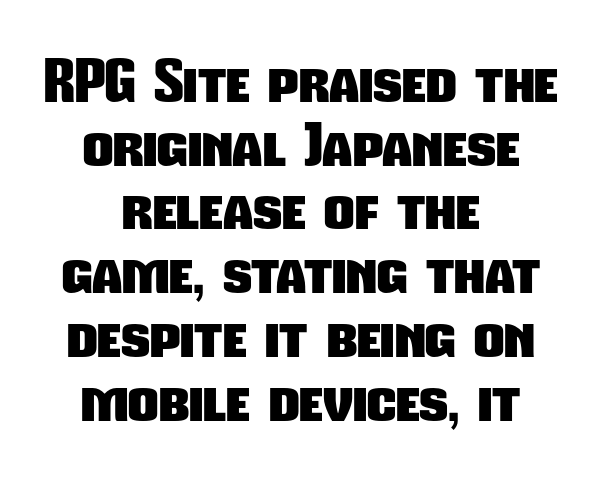
Q: Is the text bold? A: Yes.
Q: Is the typeface a serif or a sans-serif typeface? A: Sans-serif.
Q: Is the text underlined? A: No.
Q: How is the paragraph aligned? A: Centered.
Q: Is the spacing between letters normal or unusually wide? A: Normal.
Q: Is the spacing between lines tight, normal or loose? A: Tight.
Q: Width (condensed, normal, or wide)? A: Condensed.
Q: Stroke contrast? A: Low.
Q: x-height? A: Medium.
Q: Monospaced? A: No.
